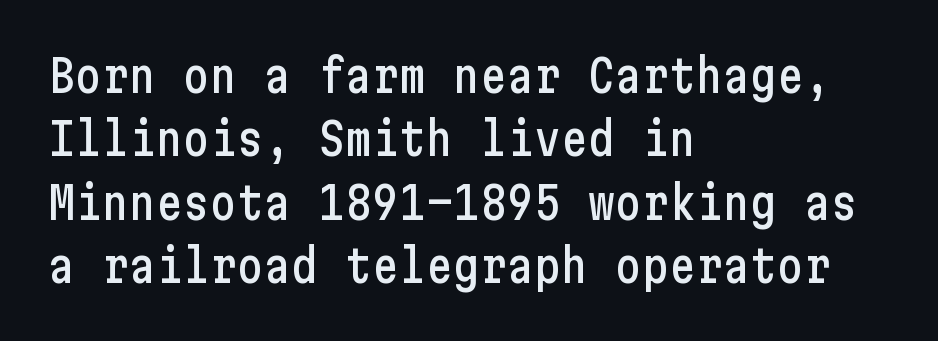
Q: Is the text italic (slanted)? A: No, it is upright.
Q: Is the typeface a serif or a sans-serif typeface? A: Sans-serif.
Q: Is the text underlined? A: No.
Q: How is the paragraph aligned? A: Left-aligned.
Q: Is the spacing between letters normal or unusually wide? A: Normal.
Q: Is the spacing between lines tight, normal or loose? A: Normal.
Q: Width (condensed, normal, or wide)? A: Condensed.
Q: Stroke contrast? A: Low.
Q: x-height? A: Medium.
